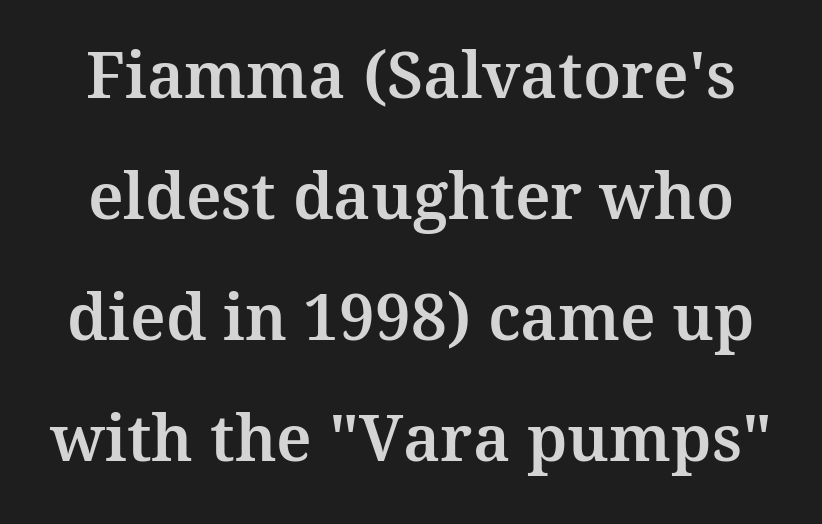
Descender tails drop into unmarked territory. Think of a printed novel: that variable character pitch is what you see here. Does the lettering tilt? It doesn't — this is upright. These lines are composed in type with serifs. The gaps between neighbouring characters are ordinary and unremarkable.
